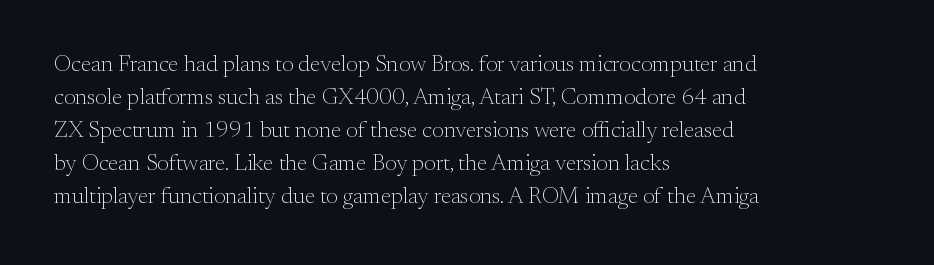
{"italic": "no", "bold": "no", "underline": "no", "align": "left", "line_spacing": "normal", "line_spacing_ratio": 1.44, "letter_spacing": "normal", "letter_spacing_em": 0.0, "glyph_px": 23}
